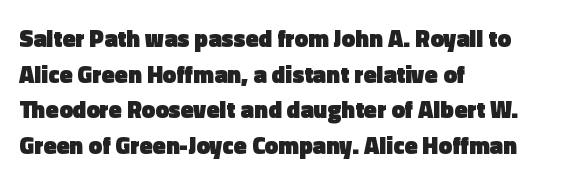
{"italic": "no", "bold": "yes", "underline": "no", "align": "left", "line_spacing": "normal", "line_spacing_ratio": 1.48, "letter_spacing": "normal", "letter_spacing_em": 0.0, "glyph_px": 24}
